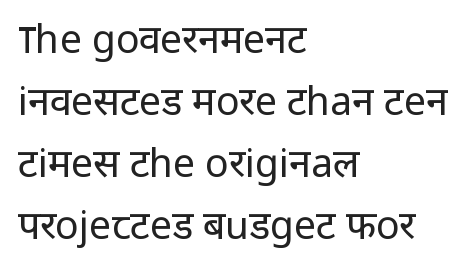
Q: Is the text bold? A: No.
Q: Is the text italic (slanted)? A: No, it is upright.
Q: Is the typeface a serif or a sans-serif typeface? A: Sans-serif.
Q: Is the text underlined? A: No.
Q: How is the paragraph aligned? A: Left-aligned.
Q: Is the spacing between letters normal or unusually wide? A: Normal.
Q: Is the spacing between lines tight, normal or loose? A: Normal.
Q: Width (condensed, normal, or wide)? A: Normal.
Q: Stroke contrast? A: Low.
Q: x-height? A: Medium.
Q: Monospaced? A: No.
